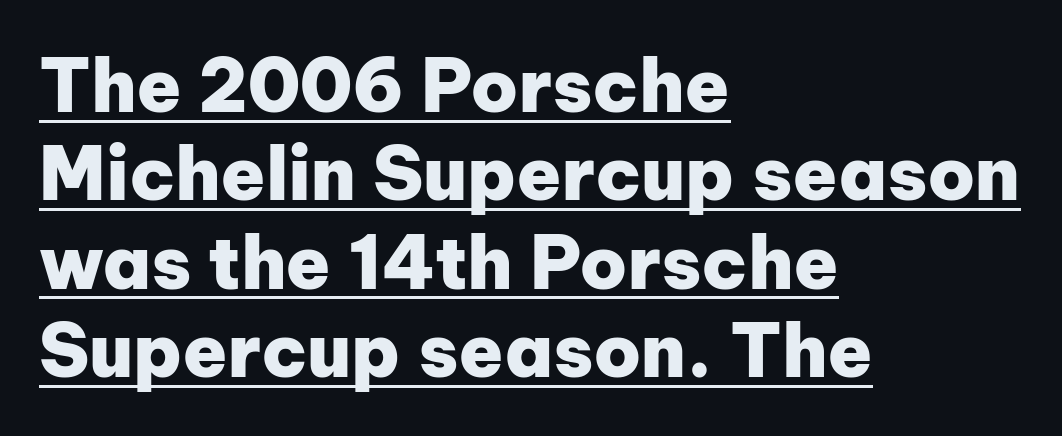
Bold? Absolutely — the strokes are thick and heavy. Do the characters align in a grid? No, the font is proportional. The tracking reads as untouched default to a designer's eye. Designer's note — italics off, roman on. The paragraph has a hard left edge and a soft right edge. The glyphs in this specimen are sans serif.
